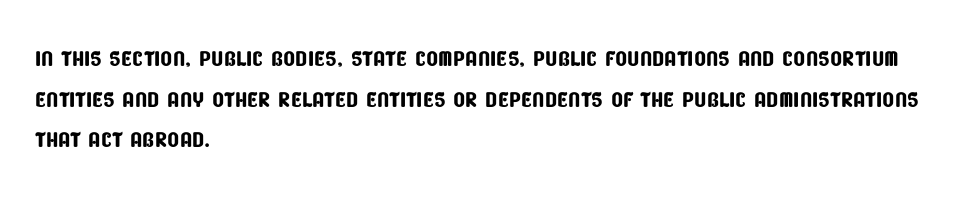
The rendering keeps characters at their native spacing. Descenders are the only things crossing below the line. Visually the block forms a straight wall on the left and a jagged coastline on the right. These lines sit exactly where default settings would place them.
